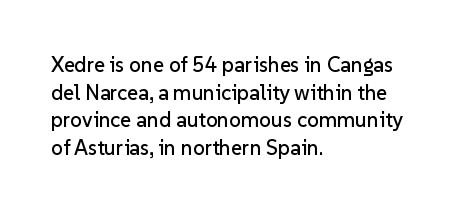
The image shows 21 px text type, upright; set left-aligned, normal line spacing (1.31x), normal letter spacing, not underlined.
